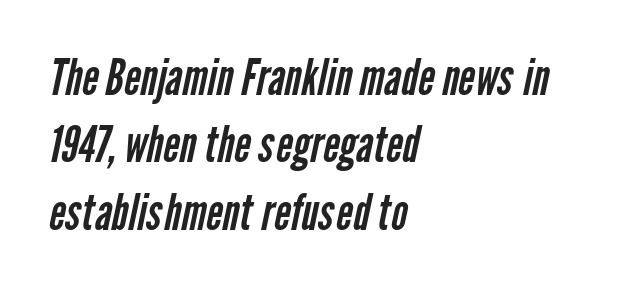
{"serif": "no", "bold": "no", "weight": "regular", "width": "condensed", "stroke_contrast": "low", "x_height": "medium", "monospaced": "no", "underline": "no", "align": "left", "line_spacing": "normal", "line_spacing_ratio": 1.35, "letter_spacing": "normal", "letter_spacing_em": 0.0, "glyph_px": 50}
